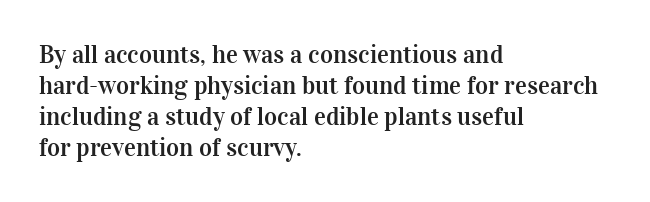
{"italic": "no", "underline": "no", "align": "left", "line_spacing_ratio": 1.24, "letter_spacing": "normal", "letter_spacing_em": 0.0, "glyph_px": 25}
